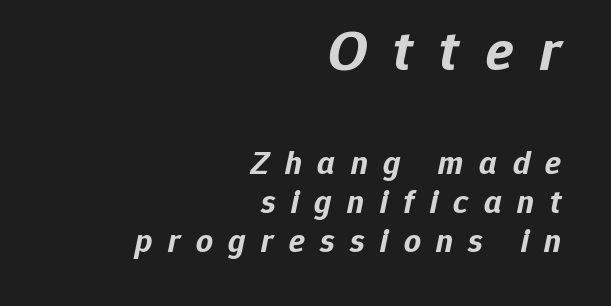
Q: Is the text bold? A: Yes.
Q: Is the text italic (slanted)? A: Yes, it leans right by about 12 degrees.
Q: Is the text underlined? A: No.
Q: How is the paragraph aligned? A: Right-aligned.
Q: Is the spacing between letters normal or unusually wide? A: Unusually wide.
Q: Which block of text is set in a larger size, the first (top) or the second (bottom)? A: The first (top) one.
Q: Width (condensed, normal, or wide)? A: Normal.
Q: Stroke contrast? A: Low.
Q: x-height? A: Medium.
Q: Monospaced? A: No.
